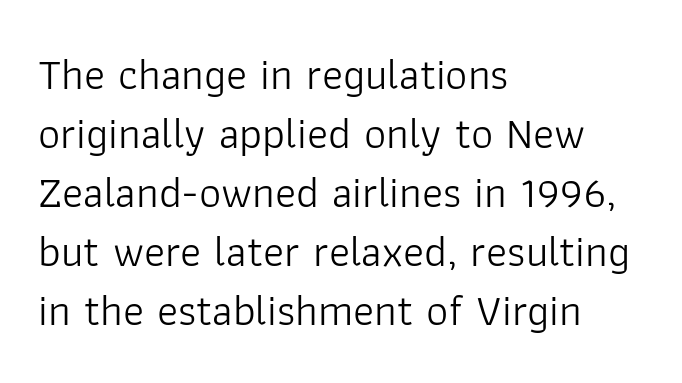
Q: Is the text bold? A: No.
Q: Is the text italic (slanted)? A: No, it is upright.
Q: Is the typeface a serif or a sans-serif typeface? A: Sans-serif.
Q: Is the text underlined? A: No.
Q: How is the paragraph aligned? A: Left-aligned.
Q: Is the spacing between letters normal or unusually wide? A: Normal.
Q: Is the spacing between lines tight, normal or loose? A: Normal.
Q: Width (condensed, normal, or wide)? A: Normal.
Q: Stroke contrast? A: Low.
Q: x-height? A: Medium.
Q: Monospaced? A: No.
